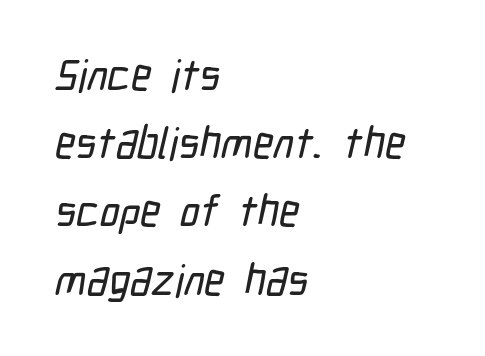
{"serif": "no", "width": "condensed", "stroke_contrast": "low", "x_height": "medium", "monospaced": "no", "underline": "no", "align": "left", "line_spacing": "normal", "line_spacing_ratio": 1.55, "letter_spacing": "normal", "letter_spacing_em": 0.0, "glyph_px": 44}
